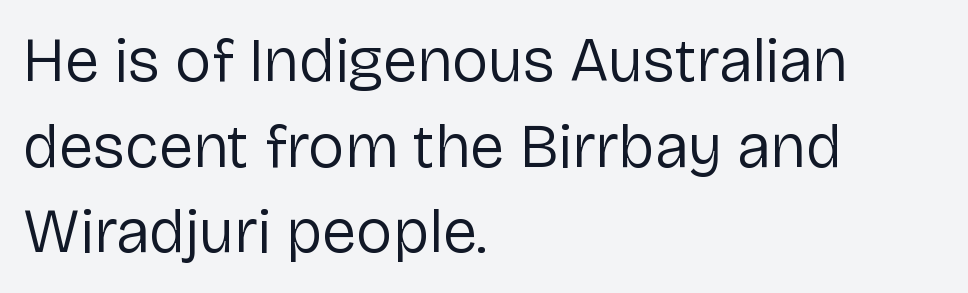
Q: Is the text bold? A: No.
Q: Is the text italic (slanted)? A: No, it is upright.
Q: Is the typeface a serif or a sans-serif typeface? A: Sans-serif.
Q: Is the text underlined? A: No.
Q: How is the paragraph aligned? A: Left-aligned.
Q: Is the spacing between letters normal or unusually wide? A: Normal.
Q: Is the spacing between lines tight, normal or loose? A: Normal.
Q: Width (condensed, normal, or wide)? A: Normal.
Q: Stroke contrast? A: Low.
Q: x-height? A: Medium.
Q: Monospaced? A: No.
